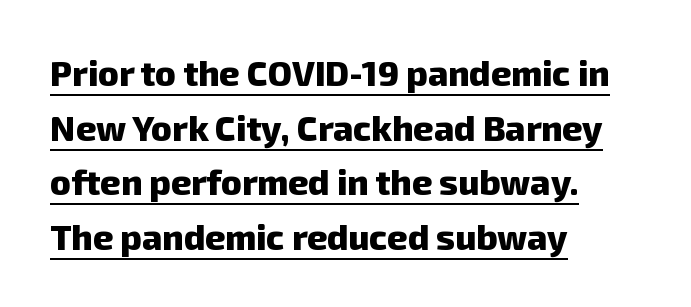
Q: Is the text bold? A: Yes.
Q: Is the typeface a serif or a sans-serif typeface? A: Sans-serif.
Q: Is the text underlined? A: Yes.
Q: How is the paragraph aligned? A: Left-aligned.
Q: Is the spacing between letters normal or unusually wide? A: Normal.
Q: Is the spacing between lines tight, normal or loose? A: Normal.
Q: Width (condensed, normal, or wide)? A: Normal.
Q: Stroke contrast? A: Low.
Q: x-height? A: Medium.
Q: Monospaced? A: No.
